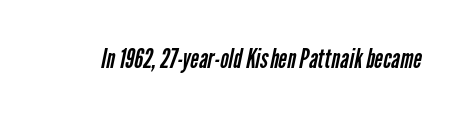
The image shows 26 px text type; set normal letter spacing, not underlined.
